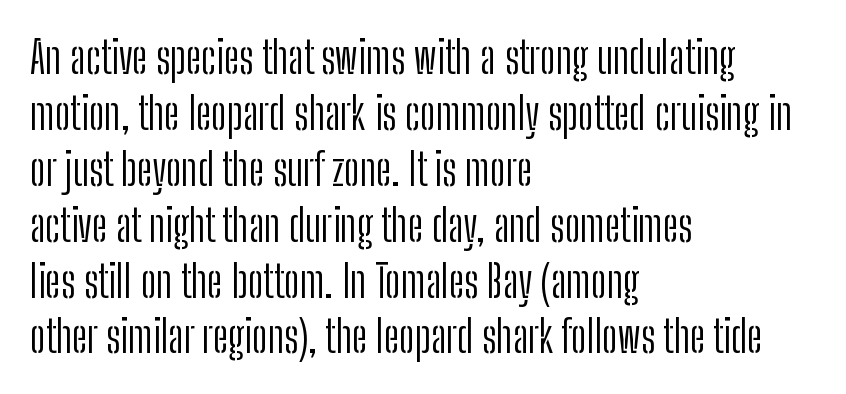
Q: Is the text bold? A: No.
Q: Is the text italic (slanted)? A: No, it is upright.
Q: Is the typeface a serif or a sans-serif typeface? A: Sans-serif.
Q: Is the text underlined? A: No.
Q: How is the paragraph aligned? A: Left-aligned.
Q: Is the spacing between letters normal or unusually wide? A: Normal.
Q: Is the spacing between lines tight, normal or loose? A: Normal.
Q: Width (condensed, normal, or wide)? A: Condensed.
Q: Stroke contrast? A: Low.
Q: x-height? A: Medium.
Q: Monospaced? A: No.
